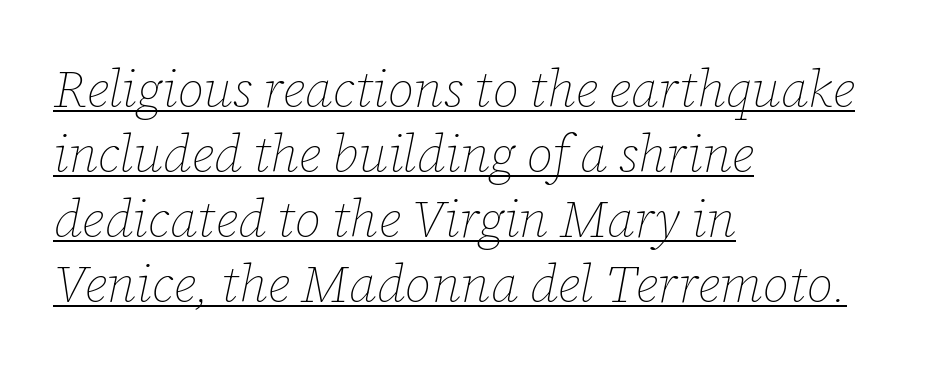
{"italic": "yes", "lean": "right", "slant_degrees": 12, "bold": "no", "weight": "thin", "width": "normal", "stroke_contrast": "low", "x_height": "medium", "monospaced": "no", "underline": "yes", "align": "left", "line_spacing": "normal", "line_spacing_ratio": 1.25, "letter_spacing": "normal", "letter_spacing_em": 0.0, "glyph_px": 52}
